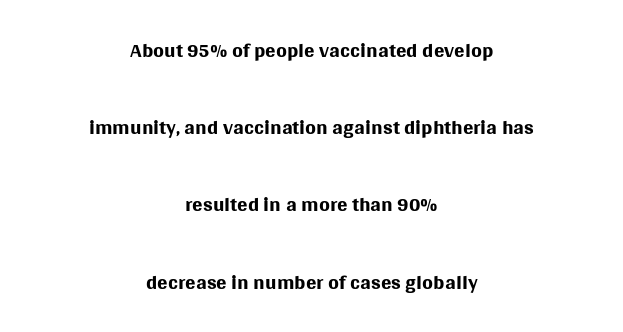
{"serif": "no", "italic": "no", "bold": "no", "weight": "regular", "width": "normal", "stroke_contrast": "medium", "x_height": "large", "monospaced": "no", "underline": "no", "align": "center", "line_spacing": "loose", "line_spacing_ratio": 2.49, "letter_spacing": "normal", "letter_spacing_em": 0.0, "glyph_px": 31}
